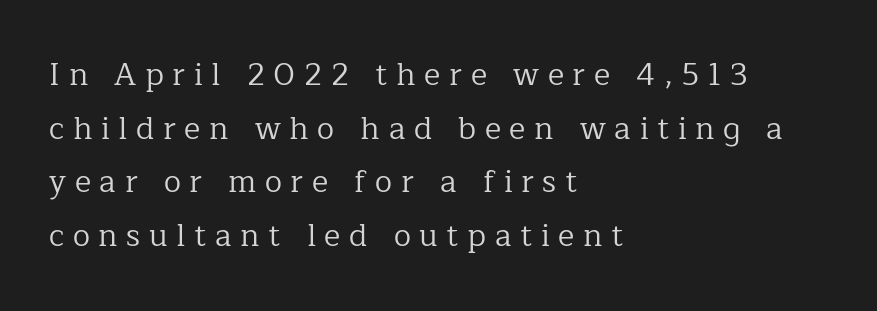
A typesetter would call this proportional, since set widths differ per character. In terms of letterform style, serifs are clearly present. The lines in this sample share a left origin and differ only in where they stop. The letters stand upright; this is a roman face.
